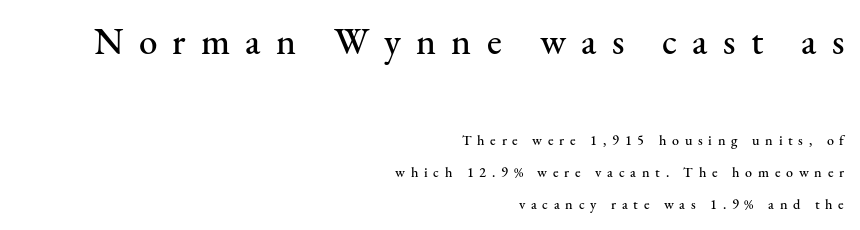
{"serif": "yes", "italic": "no", "width": "normal", "stroke_contrast": "medium", "x_height": "small", "monospaced": "no", "underline": "no", "align": "right", "line_spacing": "loose", "line_spacing_ratio": 2.28, "letter_spacing": "wide", "letter_spacing_em": 0.41, "larger_block": "first", "size_ratio": 2.64, "glyph_px": 37}
